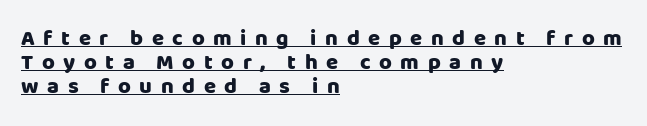
Q: Is the text bold? A: Yes.
Q: Is the text italic (slanted)? A: No, it is upright.
Q: Is the text underlined? A: Yes.
Q: How is the paragraph aligned? A: Left-aligned.
Q: Is the spacing between letters normal or unusually wide? A: Unusually wide.
Q: Is the spacing between lines tight, normal or loose? A: Tight.
